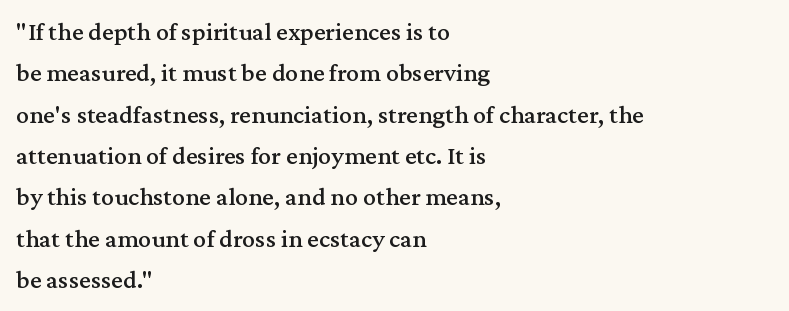
{"italic": "no", "underline": "no", "align": "left", "line_spacing": "normal", "line_spacing_ratio": 1.59, "letter_spacing": "normal", "letter_spacing_em": 0.0, "glyph_px": 26}
